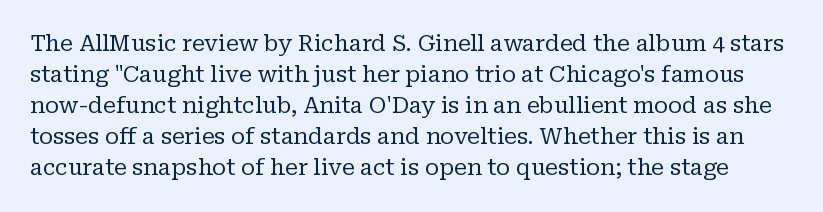
{"italic": "no", "bold": "no", "underline": "no", "line_spacing": "normal", "line_spacing_ratio": 1.41, "letter_spacing": "normal", "letter_spacing_em": 0.0, "glyph_px": 22}
